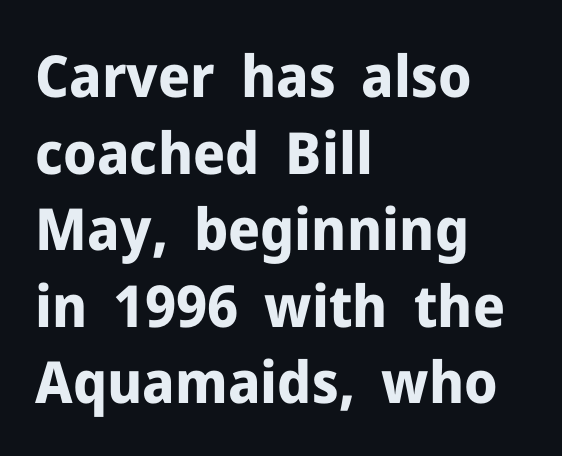
Set as a true bold cut, around the 700 mark. Plain, unruled lines of type. Varying glyph widths throughout — classic text-font behaviour. The face used here is a sans, in the tradition of grotesques and geometrics.
